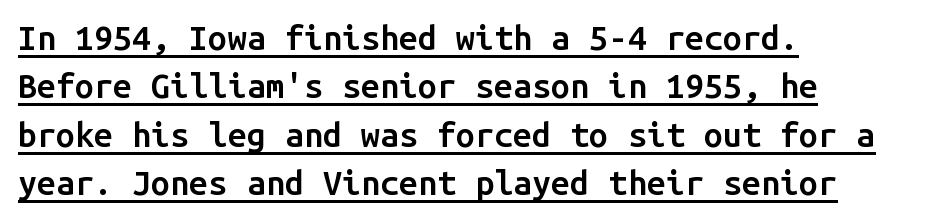
Q: Is the text bold? A: Semi-bold.
Q: Is the text italic (slanted)? A: No, it is upright.
Q: Is the typeface a serif or a sans-serif typeface? A: Sans-serif.
Q: Is the text underlined? A: Yes.
Q: How is the paragraph aligned? A: Left-aligned.
Q: Is the spacing between letters normal or unusually wide? A: Normal.
Q: Is the spacing between lines tight, normal or loose? A: Normal.
Q: Width (condensed, normal, or wide)? A: Normal.
Q: Stroke contrast? A: Low.
Q: x-height? A: Medium.
Q: Monospaced? A: Yes.
